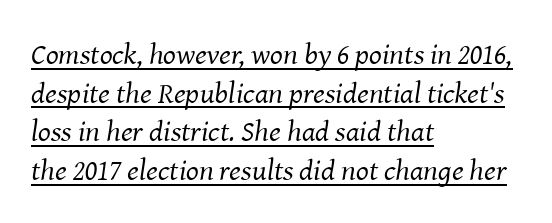
Q: Is the text bold? A: No.
Q: Is the text italic (slanted)? A: Yes, it leans right by about 8 degrees.
Q: Is the typeface a serif or a sans-serif typeface? A: Serif.
Q: Is the text underlined? A: Yes.
Q: How is the paragraph aligned? A: Left-aligned.
Q: Is the spacing between letters normal or unusually wide? A: Normal.
Q: Is the spacing between lines tight, normal or loose? A: Normal.
Q: Width (condensed, normal, or wide)? A: Normal.
Q: Stroke contrast? A: Medium.
Q: x-height? A: Medium.
Q: Monospaced? A: No.
